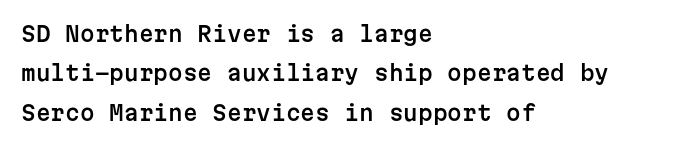
The image shows 21 px text type, upright; set left-aligned, line spacing 1.88x, normal letter spacing, not underlined.
